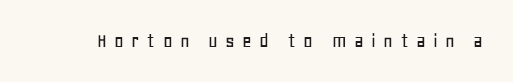
{"italic": "no", "underline": "no", "letter_spacing": "wide", "letter_spacing_em": 0.34, "glyph_px": 21}
